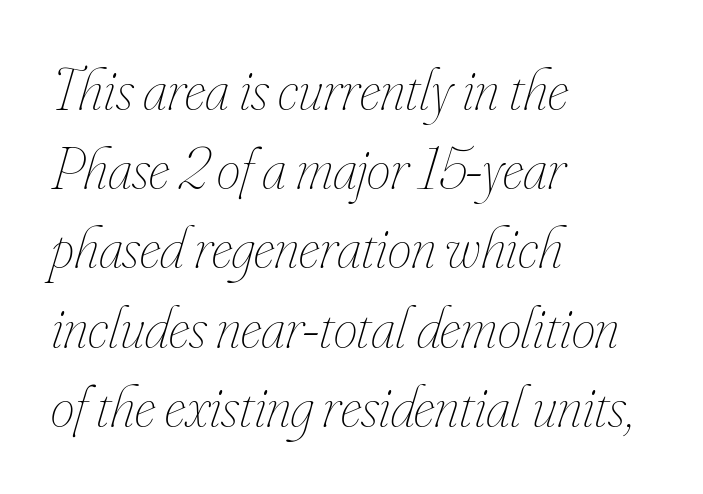
Q: Is the text bold? A: No.
Q: Is the text italic (slanted)? A: Yes, it leans right by about 16 degrees.
Q: Is the text underlined? A: No.
Q: How is the paragraph aligned? A: Left-aligned.
Q: Is the spacing between letters normal or unusually wide? A: Normal.
Q: Is the spacing between lines tight, normal or loose? A: Normal.
Q: Width (condensed, normal, or wide)? A: Condensed.
Q: Stroke contrast? A: Low.
Q: x-height? A: Small.
Q: Monospaced? A: No.
